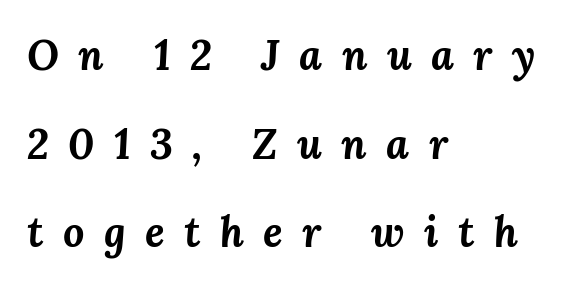
Q: Is the text bold? A: Yes.
Q: Is the text italic (slanted)? A: Yes, it leans right by about 3 degrees.
Q: Is the text underlined? A: No.
Q: How is the paragraph aligned? A: Left-aligned.
Q: Is the spacing between letters normal or unusually wide? A: Unusually wide.
Q: Is the spacing between lines tight, normal or loose? A: Loose.
Q: Width (condensed, normal, or wide)? A: Normal.
Q: Stroke contrast? A: Medium.
Q: x-height? A: Medium.
Q: Monospaced? A: No.
